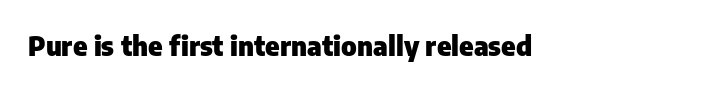
The image shows 27 px bold type, upright; set normal letter spacing, not underlined.
